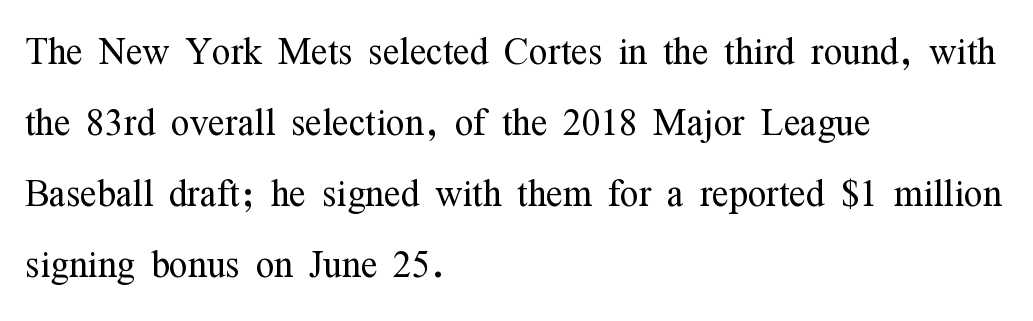
The image shows 49 px light, condensed serif type, upright; set left-aligned, normal line spacing (1.45x), normal letter spacing, not underlined; medium stroke contrast and a medium x-height.
